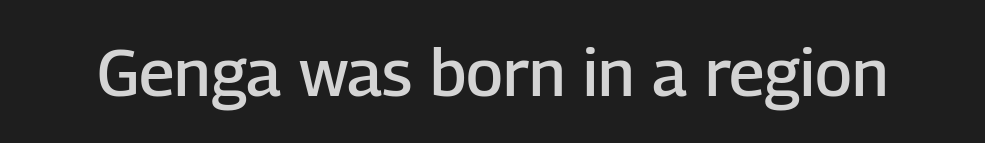
The image shows 66 px semibold sans-serif type, upright; set normal letter spacing, not underlined; low stroke contrast and a medium x-height.
